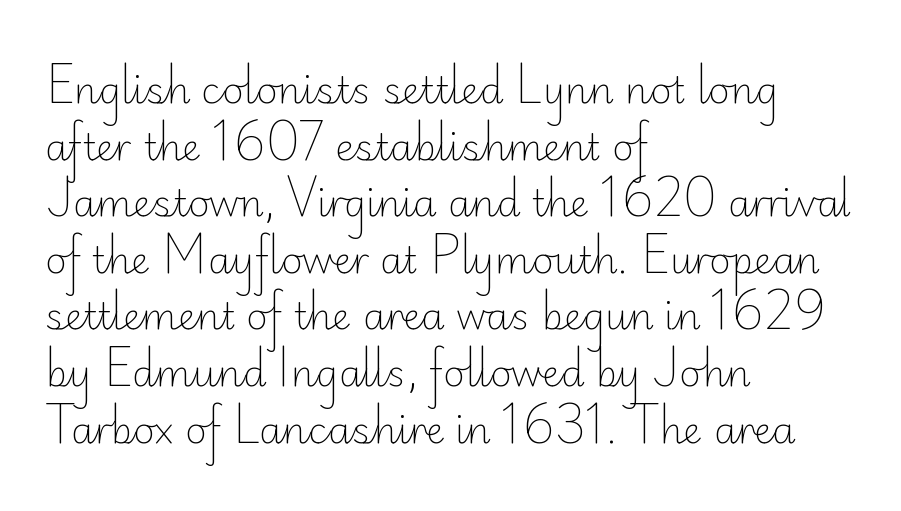
Compared with typical paragraphs, the rows here are spaced about the same. This is roman type, the default non-slanted kind. Is the stroke heavy? The answer is a plain regular-or-lighter. Examine the stroke ends and you'll find no serifs. Here the designer chose a conventional face with non-uniform glyph widths. Observe the ordinary spacing: letters are neighbours, not strangers.
